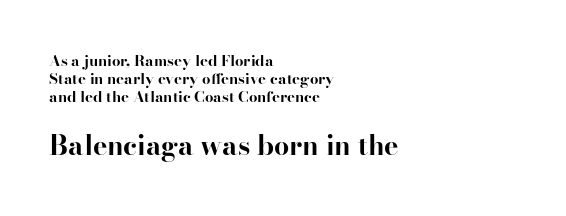
Do the letters lean? They stand straight. Strokes here are thick enough to call this a true bold. How are the letters spaced? Ordinarily, with no added tracking. Any mark beneath the type? The region is blank. Reading down the block, your eye returns to a fixed left position each line.
